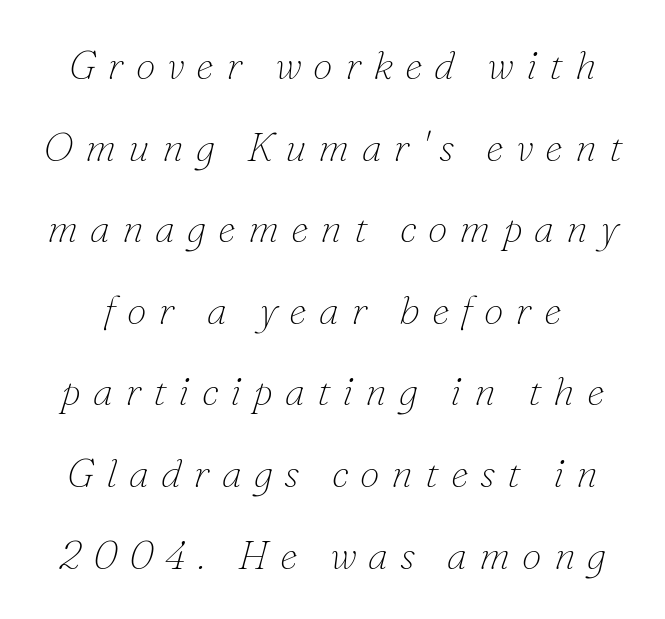
{"serif": "yes", "italic": "yes", "lean": "right", "slant_degrees": 16, "bold": "no", "weight": "thin", "width": "normal", "stroke_contrast": "low", "x_height": "small", "monospaced": "no", "underline": "no", "line_spacing": "loose", "line_spacing_ratio": 2.04, "letter_spacing": "wide", "letter_spacing_em": 0.3, "glyph_px": 40}
